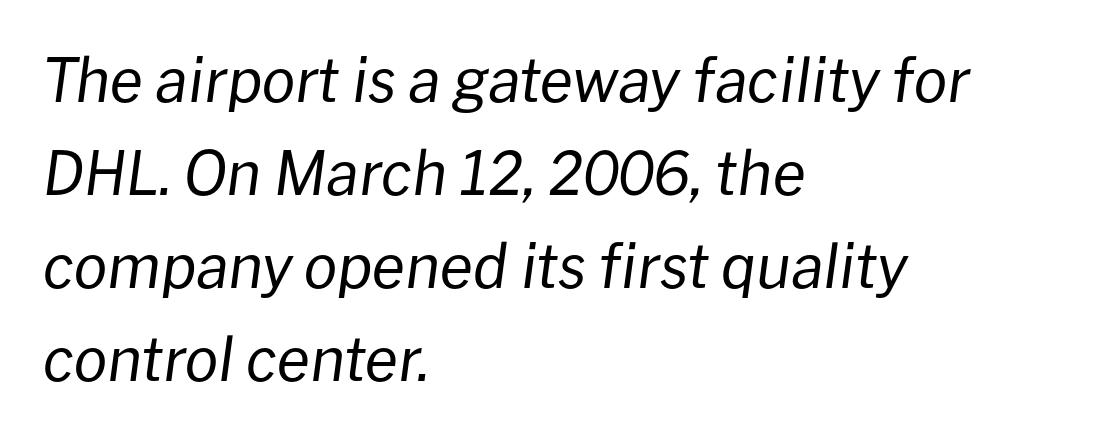
{"italic": "yes", "lean": "right", "slant_degrees": 8, "bold": "no", "weight": "regular", "width": "normal", "stroke_contrast": "low", "x_height": "medium", "monospaced": "no", "underline": "no", "align": "left", "line_spacing": "normal", "line_spacing_ratio": 1.55, "letter_spacing": "normal", "letter_spacing_em": 0.0, "glyph_px": 60}
